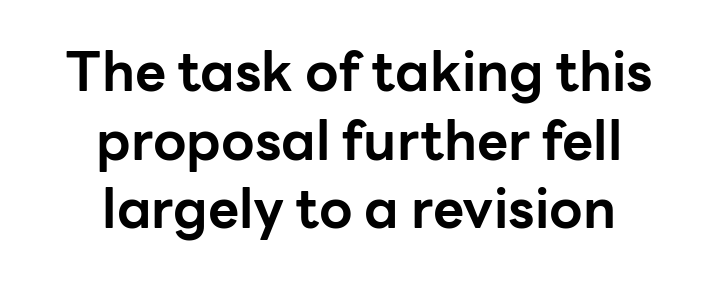
{"serif": "no", "italic": "no", "bold": "yes", "weight": "bold", "width": "normal", "stroke_contrast": "low", "x_height": "medium", "monospaced": "no", "underline": "no", "align": "center", "line_spacing": "normal", "line_spacing_ratio": 1.27, "letter_spacing": "normal", "letter_spacing_em": 0.0, "glyph_px": 54}
